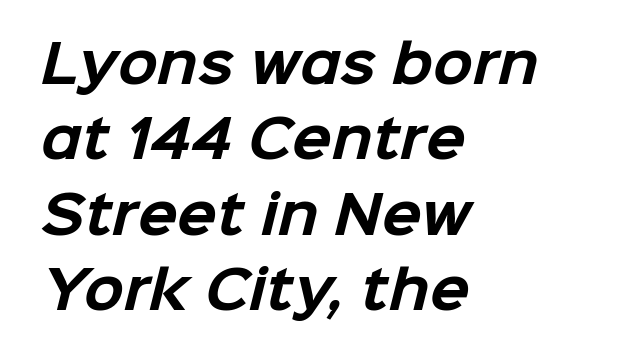
The image shows 52 px bold sans-serif type; set left-aligned, normal line spacing (1.45x), normal letter spacing, not underlined; low stroke contrast and a medium x-height.
